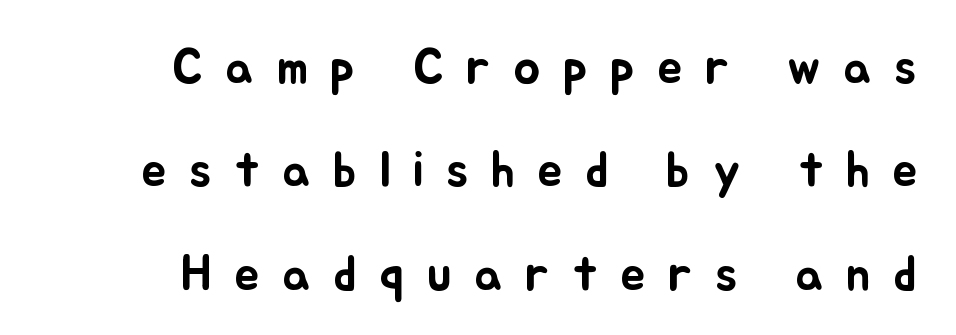
Q: Is the text italic (slanted)? A: No, it is upright.
Q: Is the text underlined? A: No.
Q: How is the paragraph aligned? A: Right-aligned.
Q: Is the spacing between letters normal or unusually wide? A: Unusually wide.
Q: Is the spacing between lines tight, normal or loose? A: Loose.
Q: Width (condensed, normal, or wide)? A: Normal.
Q: Stroke contrast? A: Low.
Q: x-height? A: Small.
Q: Monospaced? A: No.
